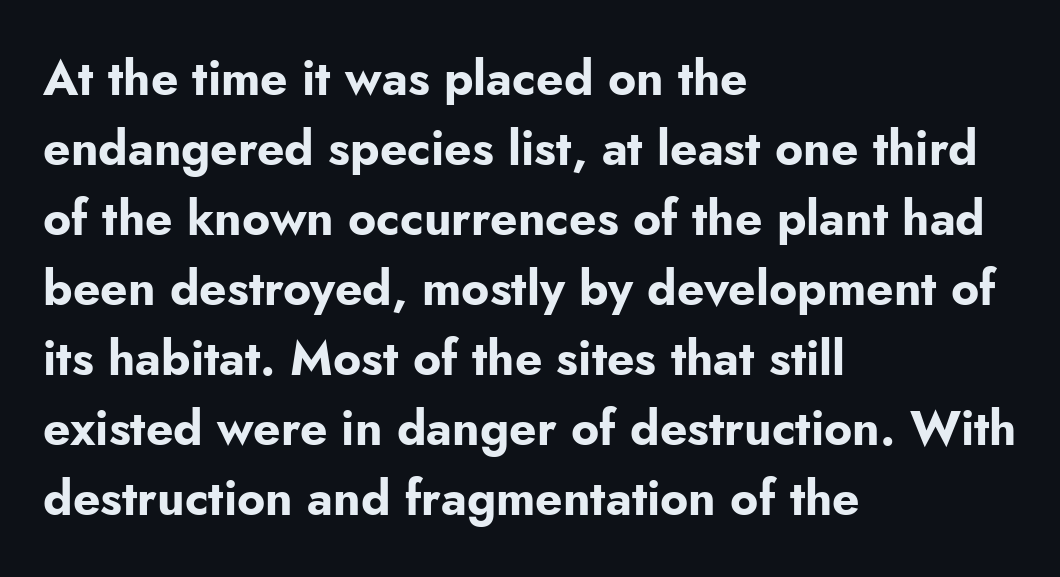
Varying glyph widths throughout — classic text-font behaviour. Visually the block forms a straight wall on the left and a jagged coastline on the right. The baseline area is clear. The rows are spaced the way most documents space them. Summary of weight: heavy, a full bold. The text was rendered using a sans face with plain stroke endings.
